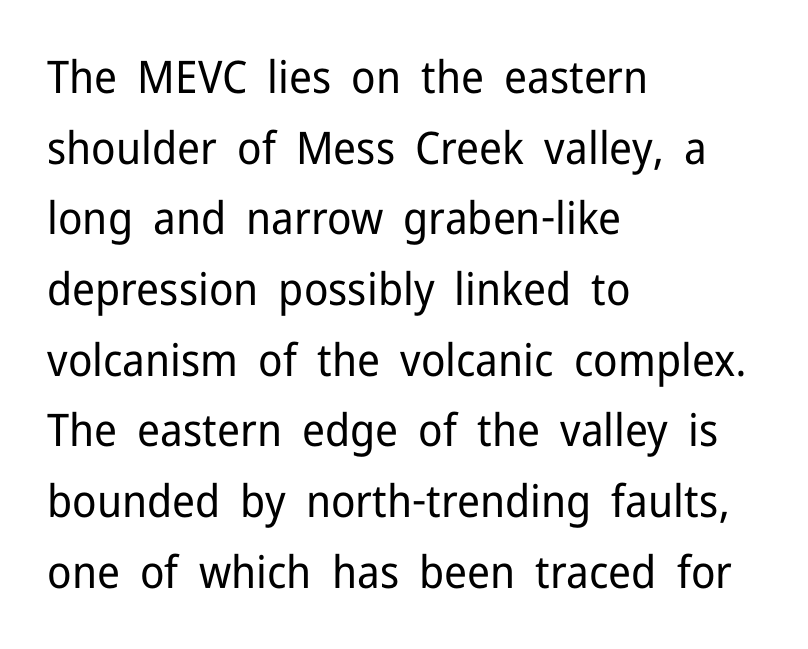
{"serif": "no", "italic": "no", "bold": "no", "weight": "regular", "width": "normal", "stroke_contrast": "low", "x_height": "medium", "monospaced": "no", "underline": "no", "align": "left", "line_spacing": "normal", "line_spacing_ratio": 1.57, "letter_spacing": "normal", "letter_spacing_em": 0.0, "glyph_px": 45}
